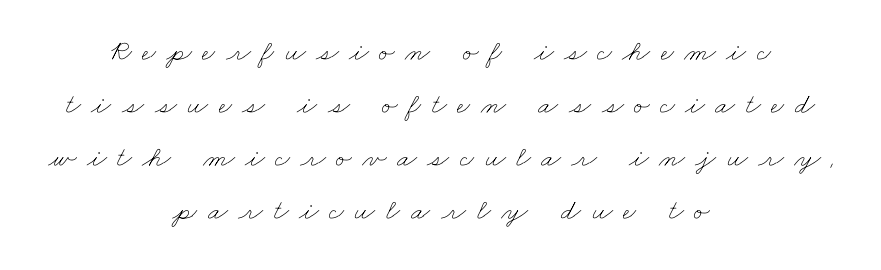
Q: Is the text bold? A: No.
Q: Is the text underlined? A: No.
Q: How is the paragraph aligned? A: Centered.
Q: Is the spacing between letters normal or unusually wide? A: Unusually wide.
Q: Width (condensed, normal, or wide)? A: Wide.
Q: Stroke contrast? A: Low.
Q: x-height? A: Small.
Q: Monospaced? A: No.
